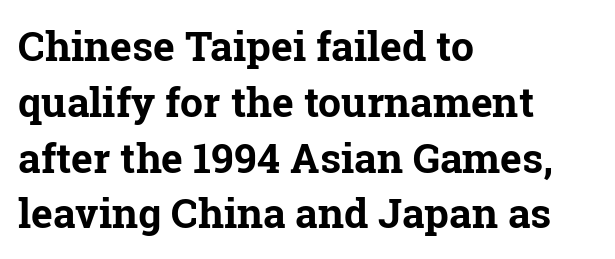
{"serif": "yes", "italic": "no", "bold": "yes", "weight": "bold", "width": "normal", "stroke_contrast": "low", "x_height": "medium", "monospaced": "no", "underline": "no", "align": "left", "line_spacing": "normal", "line_spacing_ratio": 1.36, "letter_spacing": "normal", "letter_spacing_em": 0.0, "glyph_px": 41}
